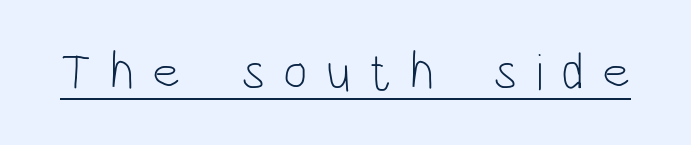
The text was rendered using a sans face with plain stroke endings. It's the straight-up-and-down kind of type. Compared with a typical body face, this is equally light or lighter still. Characters follow at a spacing far wider than the type designer built in. These characters rest on top of a visible drawn line. Varying glyph widths throughout — classic text-font behaviour.
